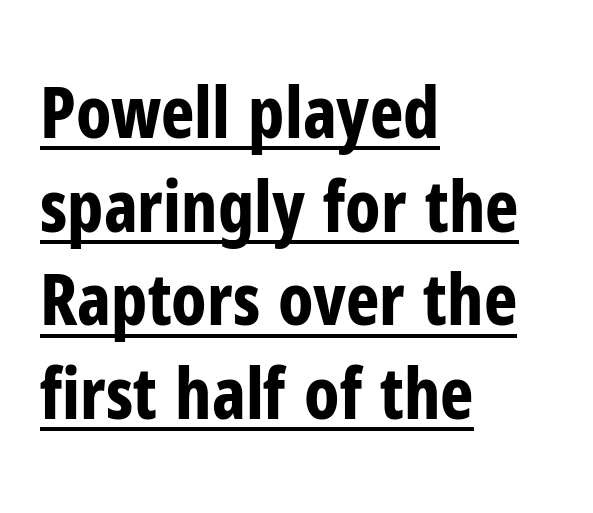
{"serif": "no", "italic": "no", "bold": "yes", "weight": "bold", "width": "condensed", "stroke_contrast": "low", "x_height": "medium", "monospaced": "no", "underline": "yes", "align": "left", "line_spacing": "normal", "line_spacing_ratio": 1.32, "letter_spacing": "normal", "letter_spacing_em": 0.0, "glyph_px": 71}
